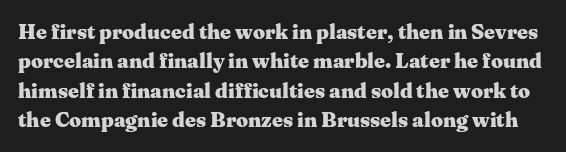
{"italic": "no", "bold": "yes", "underline": "no", "line_spacing": "normal", "line_spacing_ratio": 1.4, "letter_spacing": "normal", "letter_spacing_em": 0.0, "glyph_px": 21}
